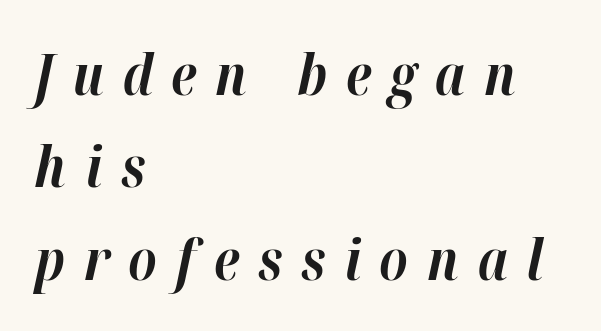
When letters slant like this, we call the style italic. Horizontal alignment here is leftward, the default for most running prose. Reading down the column, the eye jumps a familiar distance to each next line. Is this a fixed-width face? No — the glyphs have proportional, varying widths. This sample uses expanded letter spacing, leaving extra air between glyphs.
